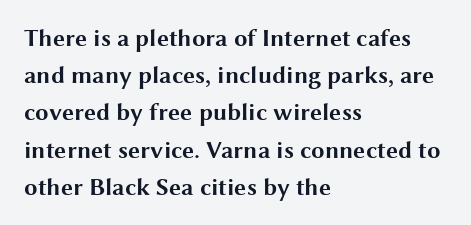
The passage shown has conventional tracking throughout. Underline: absent. The lines in this sample share a left origin and differ only in where they stop. These lines carry a lot of weight — the face is fully bold. Leading: standard. Characters remain perfectly vertical along every line.
